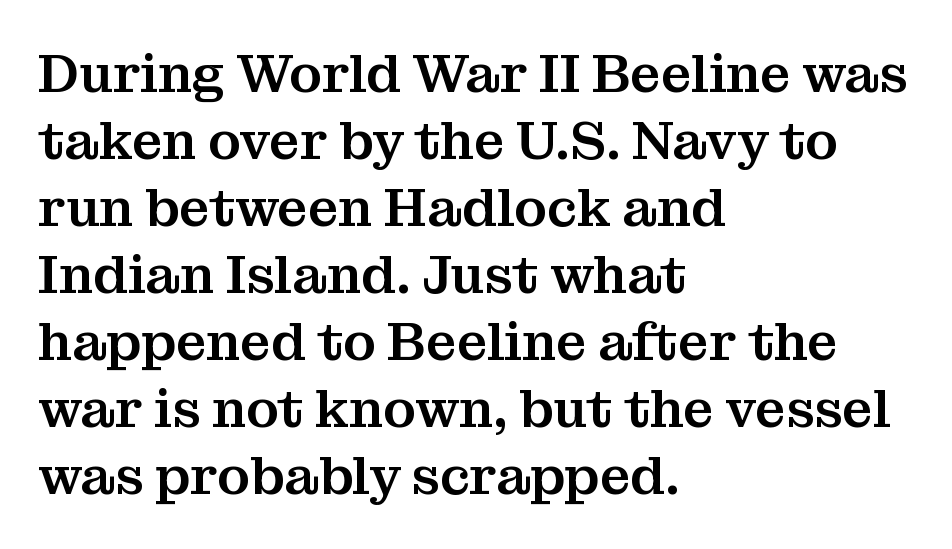
{"serif": "yes", "italic": "no", "width": "normal", "stroke_contrast": "medium", "x_height": "medium", "monospaced": "no", "underline": "no", "align": "left", "line_spacing_ratio": 1.24, "letter_spacing": "normal", "letter_spacing_em": 0.0, "glyph_px": 54}
